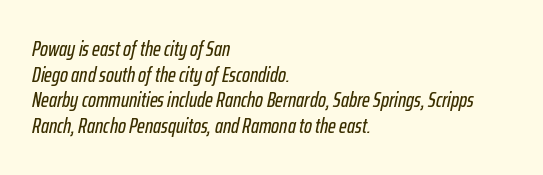
{"italic": "yes", "lean": "right", "slant_degrees": 12, "underline": "no", "align": "left", "line_spacing_ratio": 1.22, "letter_spacing": "normal", "letter_spacing_em": 0.0, "glyph_px": 21}
